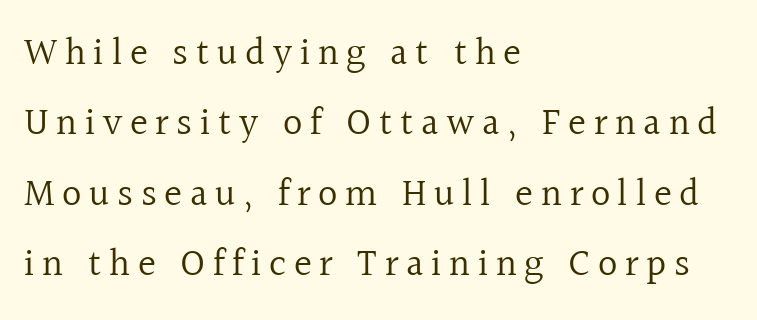
The image shows 38 px regular-weight serif type, upright; set left-aligned, line spacing 1.85x, unusually wide letter spacing (+0.2 em), not underlined; a medium x-height.
